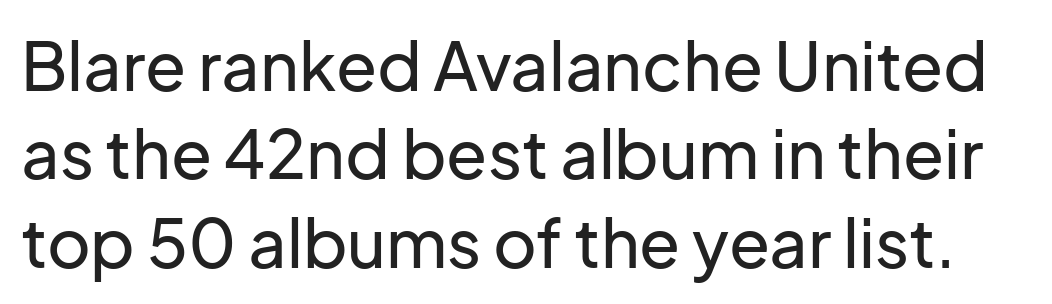
{"serif": "no", "italic": "no", "width": "normal", "stroke_contrast": "low", "x_height": "medium", "monospaced": "no", "underline": "no", "line_spacing": "normal", "line_spacing_ratio": 1.32, "letter_spacing": "normal", "letter_spacing_em": 0.0, "glyph_px": 67}
